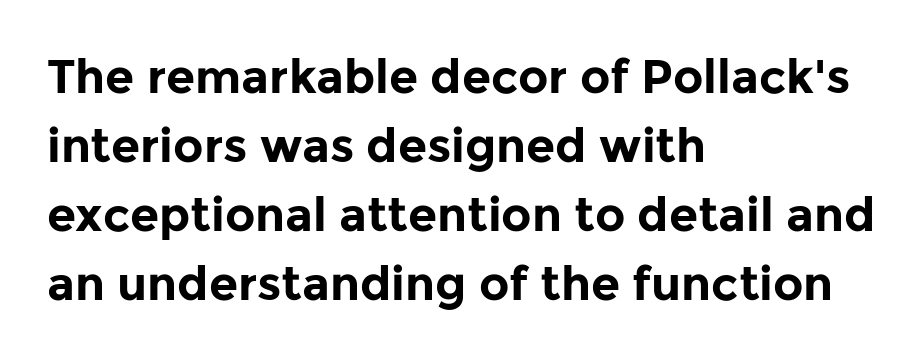
This rendering features lettering with no underline. The letters stand upright; this is a roman face. Honestly, the row spacing looks completely unremarkable. A classic flush-left, rag-right setting is used for this passage. Note: no serifs on the glyphs.
